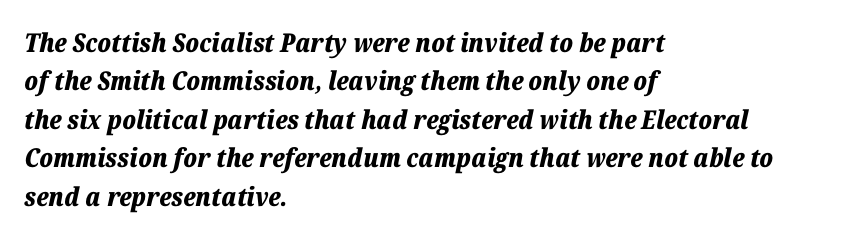
The image shows 26 px bold type, italic (leaning right); set left-aligned, normal line spacing (1.48x), normal letter spacing, not underlined.
